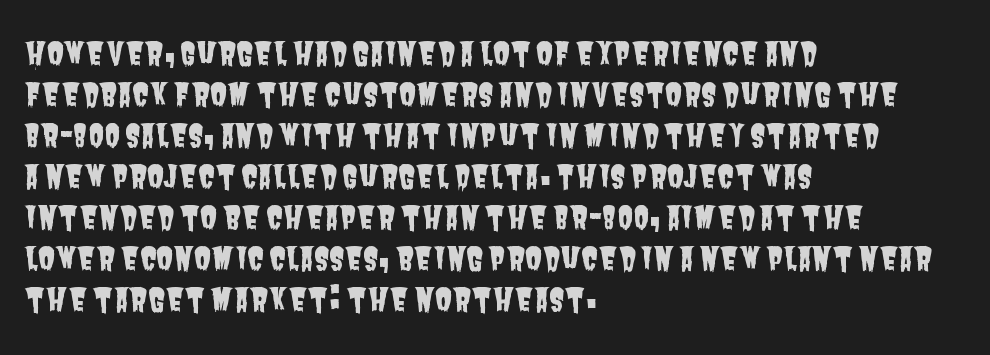
The line-height multiplier appears to be the usual default. The strip under each line holds only bare page. Caption: standard tracking, unaltered. Horizontally, the lines are justified to the leading edge only. Is this a fixed-width face? No — the glyphs have proportional, varying widths.
